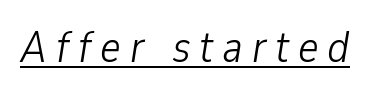
The rendering uses natural spacing where letterforms have individual widths. This sample carries an underscore along the baseline area. Short note: letters widely spaced. Does the lettering tilt? It does — this is italic. A quiet, ordinary-to-light weight characterises the typeface.
